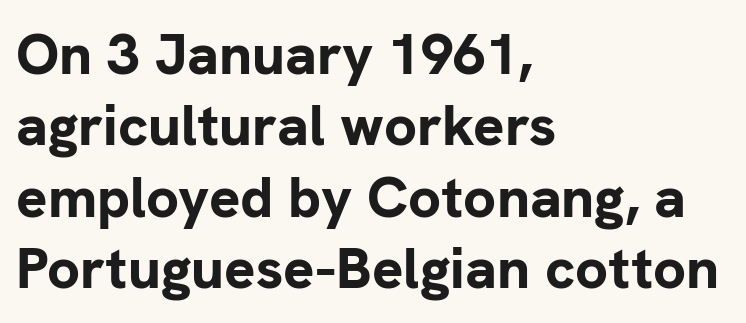
Q: Is the text bold? A: Yes.
Q: Is the text italic (slanted)? A: No, it is upright.
Q: Is the typeface a serif or a sans-serif typeface? A: Sans-serif.
Q: Is the text underlined? A: No.
Q: How is the paragraph aligned? A: Left-aligned.
Q: Is the spacing between letters normal or unusually wide? A: Normal.
Q: Width (condensed, normal, or wide)? A: Normal.
Q: Stroke contrast? A: Low.
Q: x-height? A: Medium.
Q: Monospaced? A: No.
